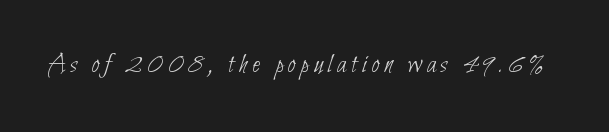
{"serif": "no", "bold": "no", "weight": "thin", "width": "condensed", "stroke_contrast": "low", "x_height": "small", "monospaced": "no", "underline": "no", "glyph_px": 28}
